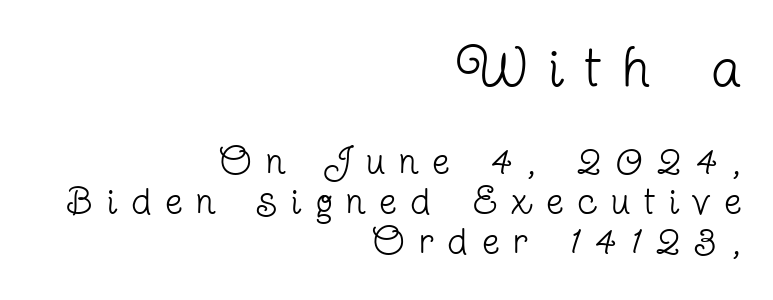
Decoration check: the copy has no underline. Posture: straight, roman, zero tilt. Size hierarchy here favors the leading block over the trailing one. The text was rendered using a seriffed face with decorative stroke endings.
